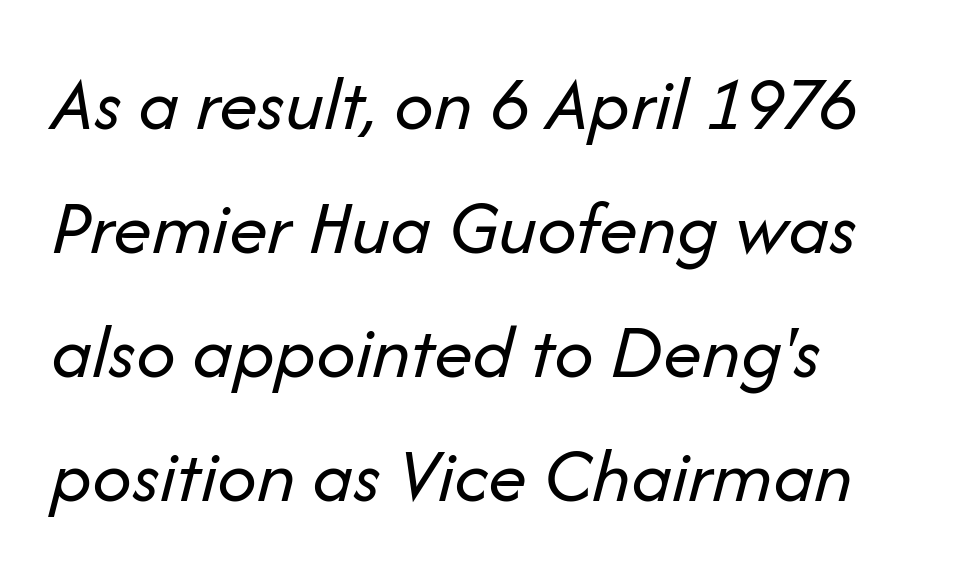
You could not count columns in this text — the font is proportionally spaced. There's an unmistakable incline to the writing here. Weight: not bold — regular or lighter. Interline gaps are of average width in this sample.
